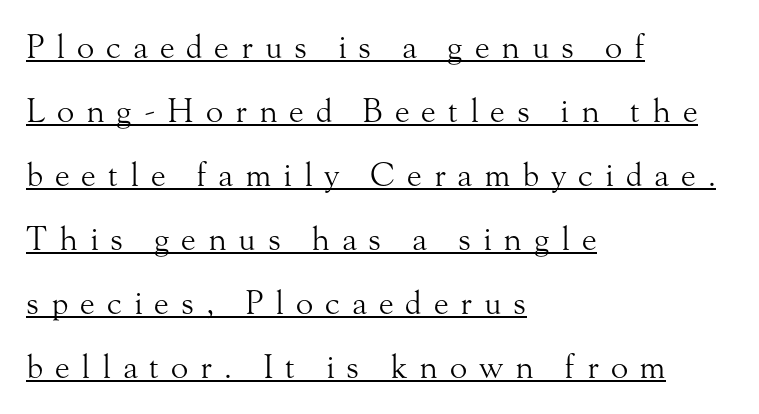
Where is the straight margin? On the left. Stems and bowls with no extra thickness — not bold. Do the characters align in a grid? No, the font is proportional. Spacing between characters has been opened up far beyond the box default. This rendering features underlined lettering. The space between consecutive lines is lavish.
